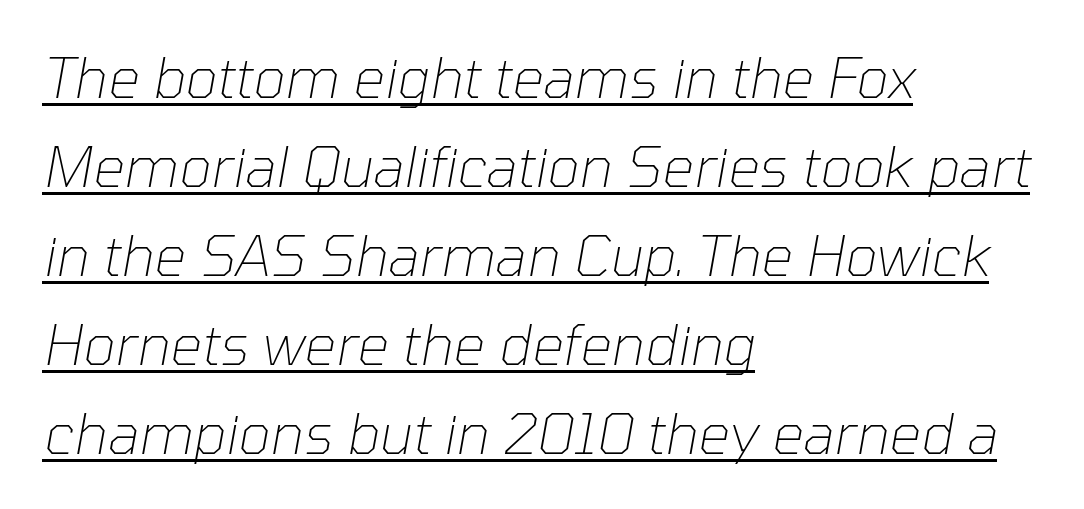
Compared with a typical body face, this is equally light or lighter still. Typeset ragged right — the left edge is the straight one. Slanted lettering throughout. Notice how descenders clear the ascenders below comfortably — that's standard leading. The rendering uses natural spacing where letterforms have individual widths.
